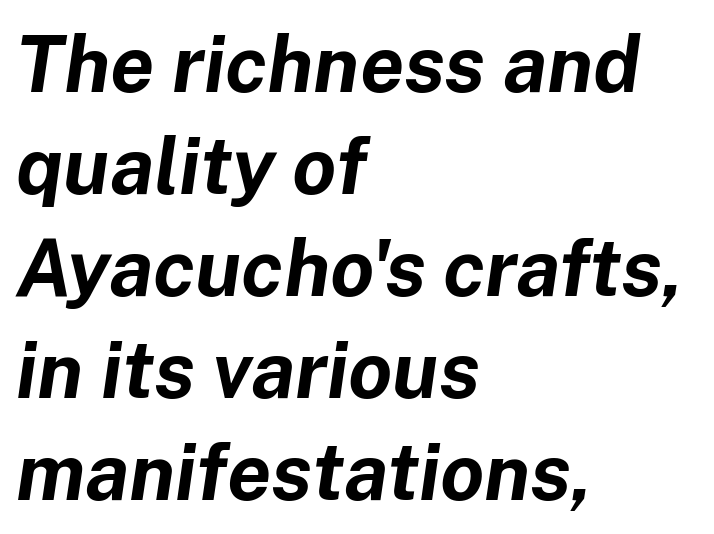
Q: Is the text bold? A: Yes.
Q: Is the text italic (slanted)? A: Yes, it leans right by about 8 degrees.
Q: Is the text underlined? A: No.
Q: How is the paragraph aligned? A: Left-aligned.
Q: Is the spacing between letters normal or unusually wide? A: Normal.
Q: Is the spacing between lines tight, normal or loose? A: Normal.
Q: Width (condensed, normal, or wide)? A: Normal.
Q: Stroke contrast? A: Low.
Q: x-height? A: Medium.
Q: Monospaced? A: No.
